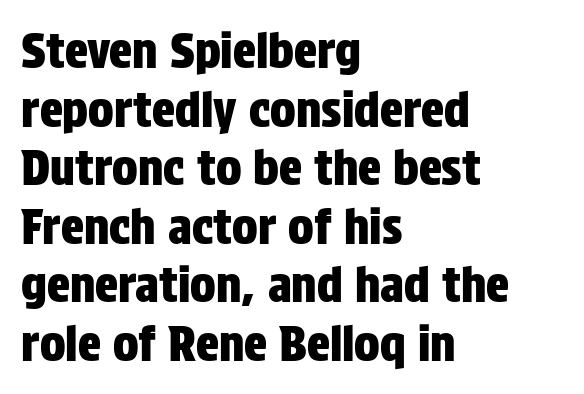
Do the characters align in a grid? No, the font is proportional. The passage is arranged the way most books set body copy — flush left. The font family rendered here belongs to the sans-serif group. Is the letter spacing exaggerated? No — it looks like the ordinary default. Descenders hang freely into open space. The type sits square on the baseline with zero lean.
